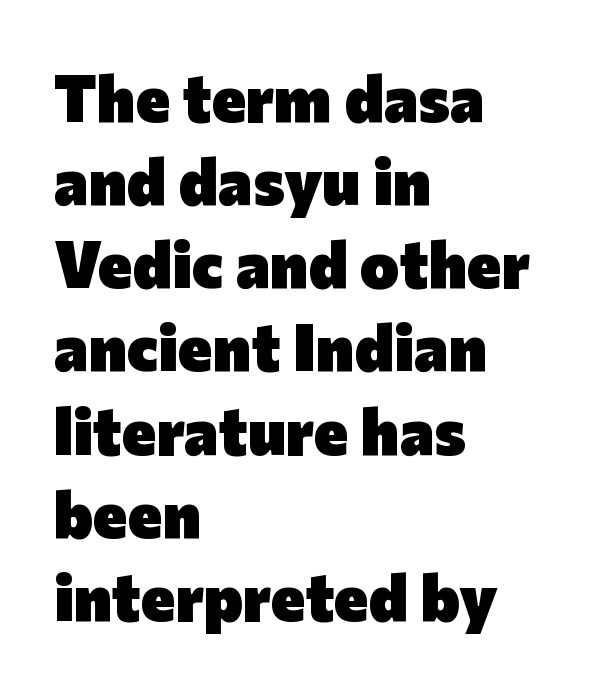
Q: Is the text bold? A: Yes.
Q: Is the text italic (slanted)? A: No, it is upright.
Q: Is the typeface a serif or a sans-serif typeface? A: Sans-serif.
Q: Is the text underlined? A: No.
Q: How is the paragraph aligned? A: Left-aligned.
Q: Is the spacing between letters normal or unusually wide? A: Normal.
Q: Is the spacing between lines tight, normal or loose? A: Normal.
Q: Width (condensed, normal, or wide)? A: Normal.
Q: Stroke contrast? A: Low.
Q: x-height? A: Medium.
Q: Monospaced? A: No.
